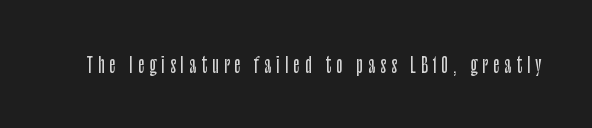
Q: Is the text italic (slanted)? A: No, it is upright.
Q: Is the text underlined? A: No.
Q: Is the spacing between letters normal or unusually wide? A: Unusually wide.
